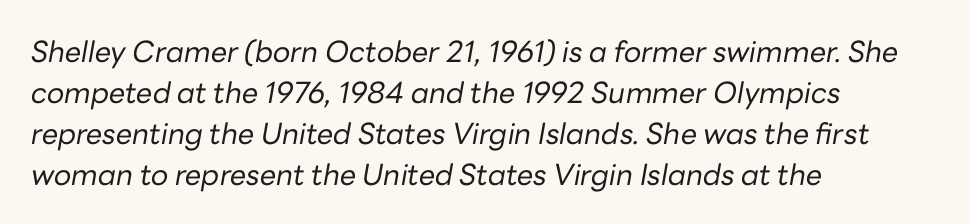
{"italic": "yes", "lean": "right", "slant_degrees": 10, "bold": "no", "weight": "regular", "width": "normal", "stroke_contrast": "low", "x_height": "medium", "monospaced": "no", "underline": "no", "align": "left", "line_spacing": "normal", "line_spacing_ratio": 1.41, "letter_spacing": "normal", "letter_spacing_em": 0.0, "glyph_px": 29}
